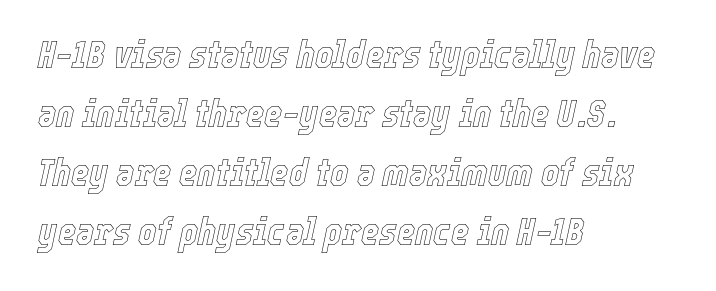
{"italic": "yes", "lean": "right", "slant_degrees": 12, "width": "condensed", "x_height": "medium", "monospaced": "no", "underline": "no", "align": "left", "line_spacing": "normal", "line_spacing_ratio": 1.51, "letter_spacing": "normal", "letter_spacing_em": 0.0, "glyph_px": 39}
